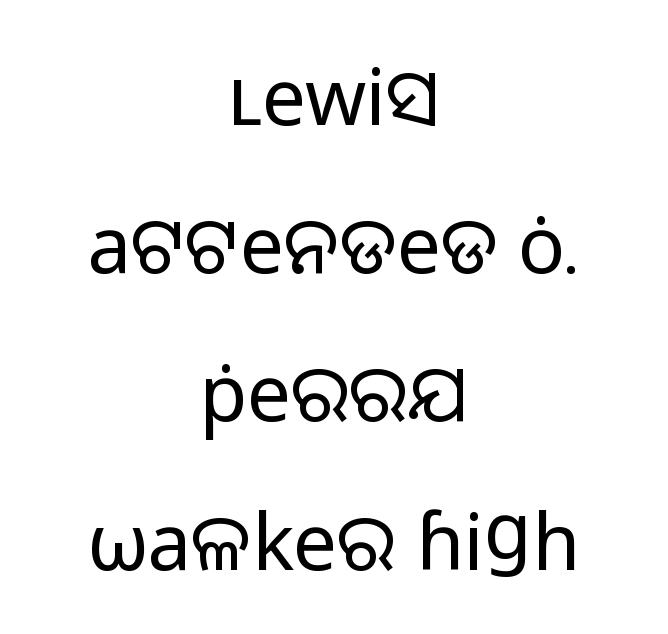
{"serif": "no", "italic": "no", "bold": "no", "weight": "regular", "width": "normal", "stroke_contrast": "low", "x_height": "medium", "monospaced": "no", "underline": "no", "align": "center", "line_spacing": "loose", "line_spacing_ratio": 1.9, "letter_spacing": "normal", "letter_spacing_em": 0.0, "glyph_px": 78}
